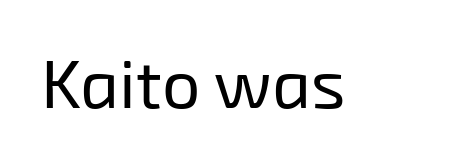
The image shows 68 px regular-weight sans-serif type; set normal letter spacing, not underlined; low stroke contrast and a medium x-height.
